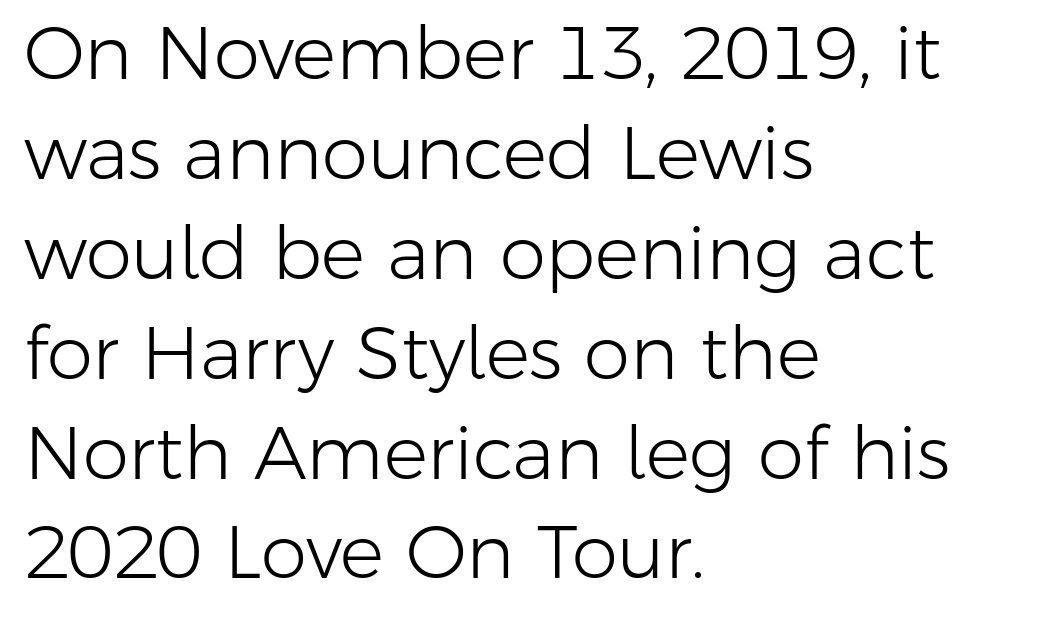
A roman cut, with each character standing at attention. The type family on display is of the sans-serif kind. A typesetter would call this zero additional tracking. The passage shown is typed in a proportional face where columns would drift. Stems here are at most as thick as an everyday book face. The lines are quadded left.
